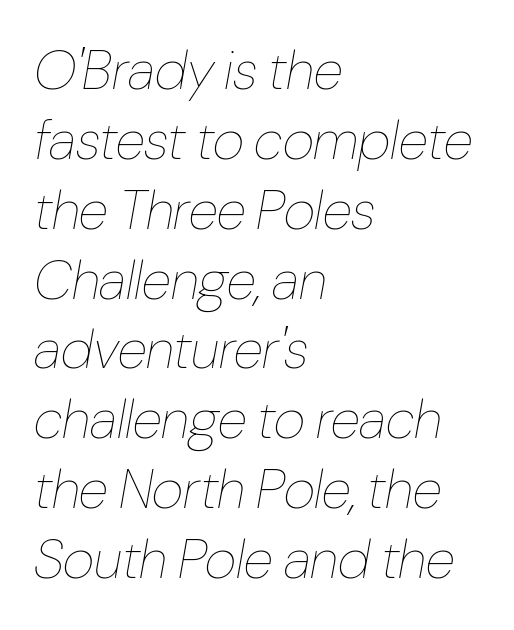
Q: Is the text bold? A: No.
Q: Is the text italic (slanted)? A: Yes, it leans right by about 10 degrees.
Q: Is the text underlined? A: No.
Q: How is the paragraph aligned? A: Left-aligned.
Q: Is the spacing between letters normal or unusually wide? A: Normal.
Q: Is the spacing between lines tight, normal or loose? A: Normal.
Q: Width (condensed, normal, or wide)? A: Condensed.
Q: Stroke contrast? A: Low.
Q: x-height? A: Medium.
Q: Monospaced? A: No.
